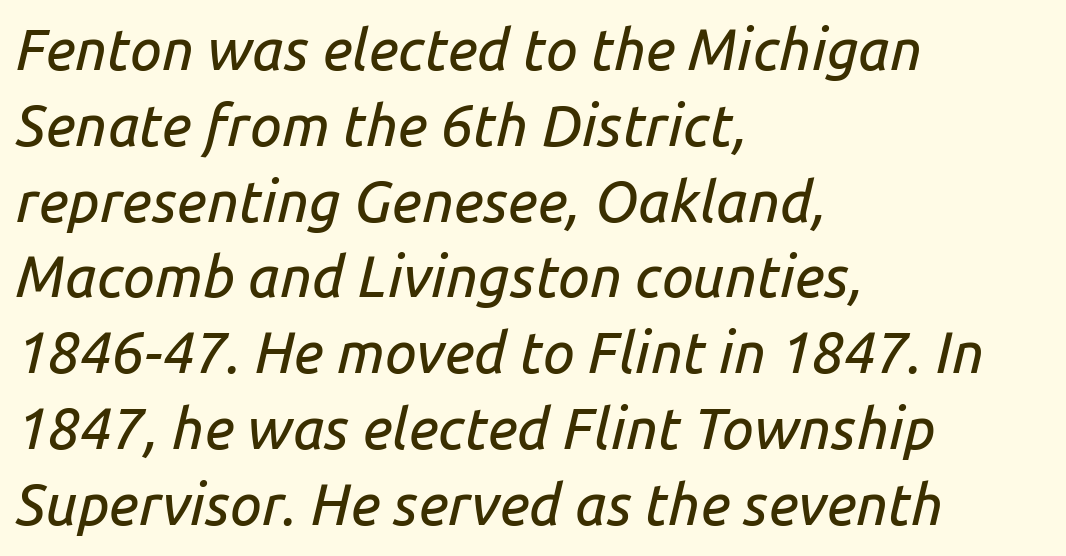
The image shows 57 px text type, italic (leaning right); set left-aligned, normal line spacing (1.33x), normal letter spacing, not underlined; low stroke contrast and a medium x-height.
